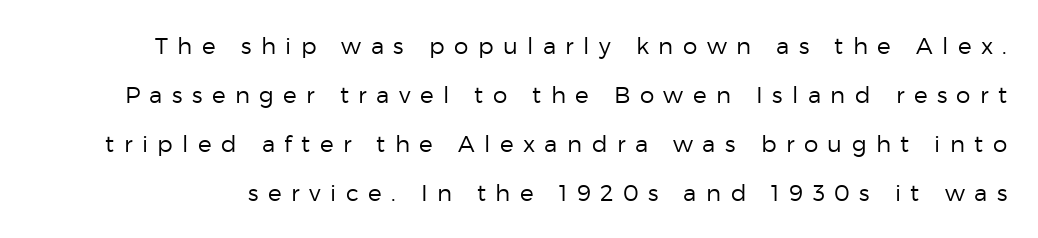
Q: Is the text bold? A: No.
Q: Is the text italic (slanted)? A: No, it is upright.
Q: Is the text underlined? A: No.
Q: Is the spacing between letters normal or unusually wide? A: Unusually wide.
Q: Is the spacing between lines tight, normal or loose? A: Loose.
